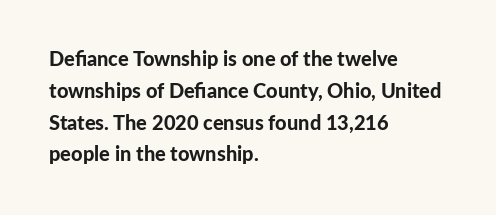
{"italic": "no", "bold": "yes", "underline": "no", "align": "left", "line_spacing": "normal", "line_spacing_ratio": 1.59, "letter_spacing": "normal", "letter_spacing_em": 0.0, "glyph_px": 20}
